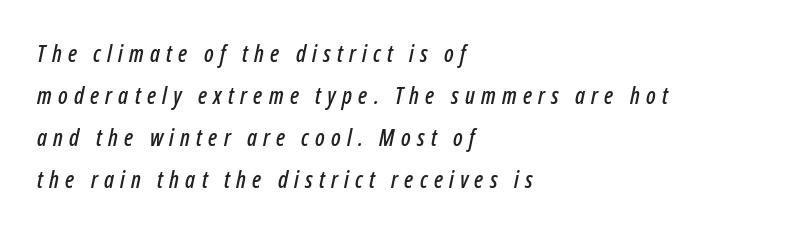
Q: Is the text italic (slanted)? A: Yes, it leans right by about 12 degrees.
Q: Is the text underlined? A: No.
Q: How is the paragraph aligned? A: Left-aligned.
Q: Is the spacing between letters normal or unusually wide? A: Unusually wide.
